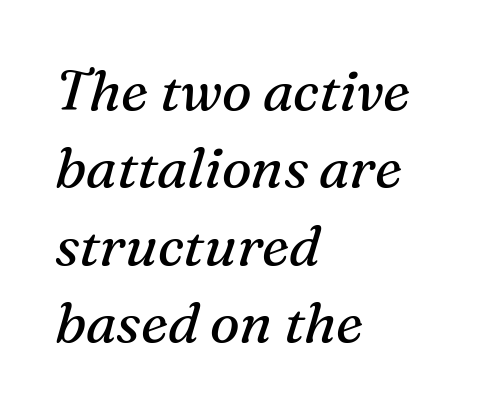
Q: Is the text bold? A: No.
Q: Is the text italic (slanted)? A: Yes, it leans right by about 16 degrees.
Q: Is the typeface a serif or a sans-serif typeface? A: Serif.
Q: Is the text underlined? A: No.
Q: How is the paragraph aligned? A: Left-aligned.
Q: Is the spacing between letters normal or unusually wide? A: Normal.
Q: Is the spacing between lines tight, normal or loose? A: Normal.
Q: Width (condensed, normal, or wide)? A: Normal.
Q: Stroke contrast? A: Medium.
Q: x-height? A: Medium.
Q: Monospaced? A: No.
